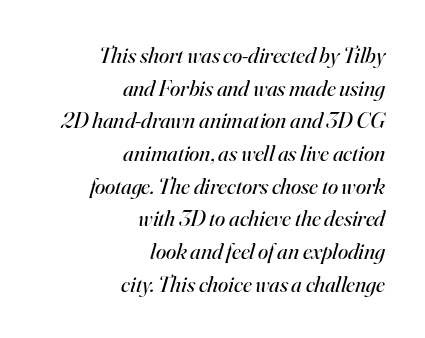
The image shows 23 px text type, italic (leaning right); set right-aligned, normal line spacing (1.42x), normal letter spacing, not underlined.
